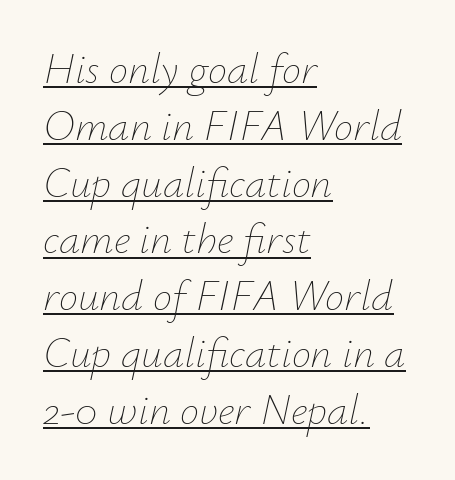
{"italic": "yes", "lean": "right", "slant_degrees": 12, "bold": "no", "weight": "thin", "width": "normal", "stroke_contrast": "low", "x_height": "small", "monospaced": "no", "underline": "yes", "align": "left", "line_spacing": "normal", "line_spacing_ratio": 1.32, "letter_spacing": "normal", "letter_spacing_em": 0.0, "glyph_px": 43}
